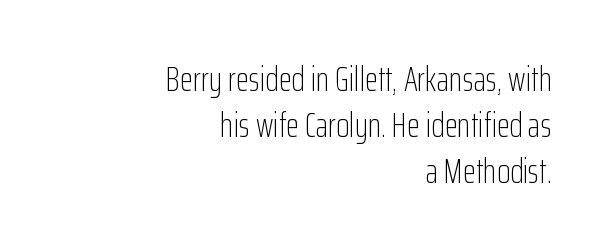
{"serif": "no", "italic": "no", "bold": "no", "weight": "light", "width": "condensed", "stroke_contrast": "low", "x_height": "medium", "monospaced": "no", "underline": "no", "align": "right", "line_spacing": "normal", "line_spacing_ratio": 1.35, "letter_spacing": "normal", "letter_spacing_em": 0.0, "glyph_px": 34}
